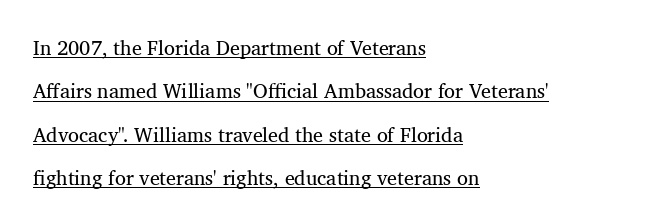
{"italic": "no", "bold": "no", "underline": "yes", "align": "left", "line_spacing": "loose", "line_spacing_ratio": 2.17, "letter_spacing": "normal", "letter_spacing_em": 0.0, "glyph_px": 20}
